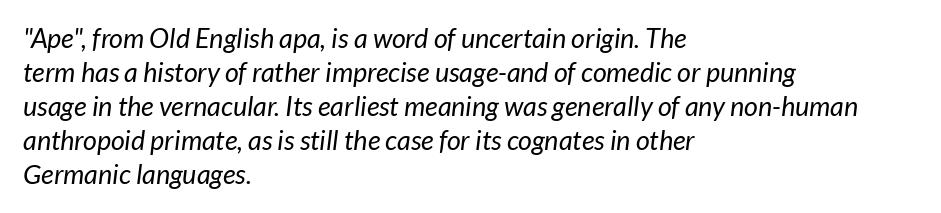
Q: Is the text bold? A: No.
Q: Is the text underlined? A: No.
Q: How is the paragraph aligned? A: Left-aligned.
Q: Is the spacing between letters normal or unusually wide? A: Normal.
Q: Is the spacing between lines tight, normal or loose? A: Normal.
